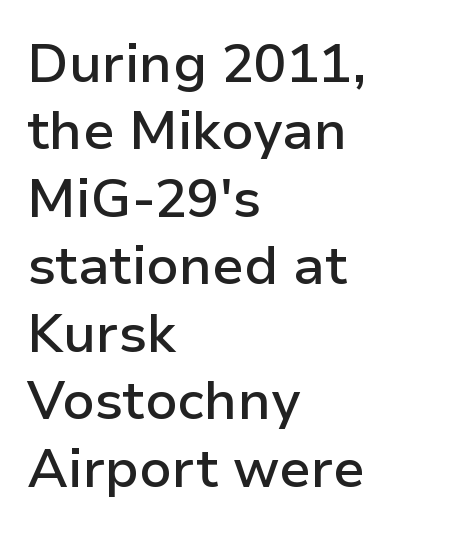
Looks like regular typesetting: each glyph gets only the width it needs. Nothing sits at the stroke ends, so this counts as sans-serif. Posture: vertical. Anything drawn beneath the words? Only blank space. What weight is shown? A semibold, between regular and bold. The lines sit at an ordinary, default distance from one another.
